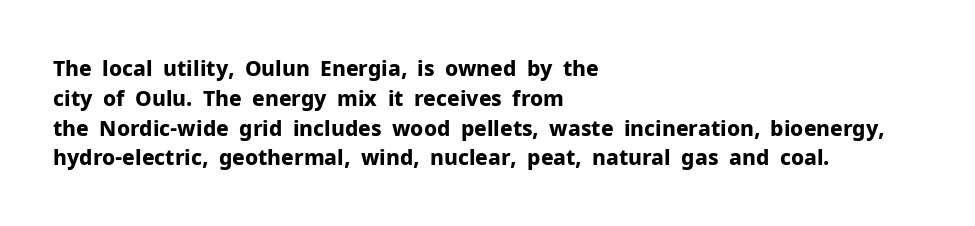
The image shows 21 px bold type, upright; set left-aligned, normal line spacing (1.42x), normal letter spacing, not underlined.
